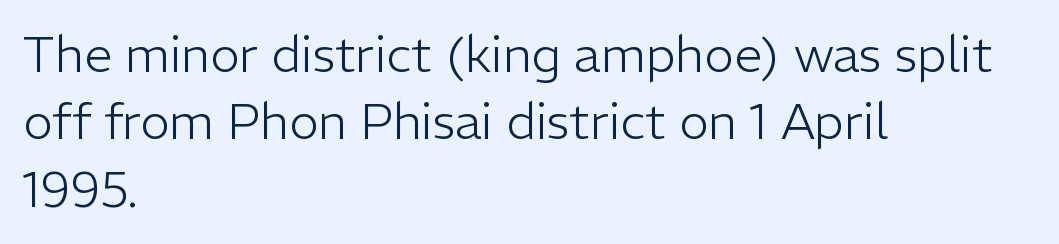
Q: Is the text bold? A: No.
Q: Is the text italic (slanted)? A: No, it is upright.
Q: Is the typeface a serif or a sans-serif typeface? A: Sans-serif.
Q: Is the text underlined? A: No.
Q: How is the paragraph aligned? A: Left-aligned.
Q: Is the spacing between letters normal or unusually wide? A: Normal.
Q: Is the spacing between lines tight, normal or loose? A: Normal.
Q: Width (condensed, normal, or wide)? A: Normal.
Q: Stroke contrast? A: Low.
Q: x-height? A: Medium.
Q: Monospaced? A: No.
